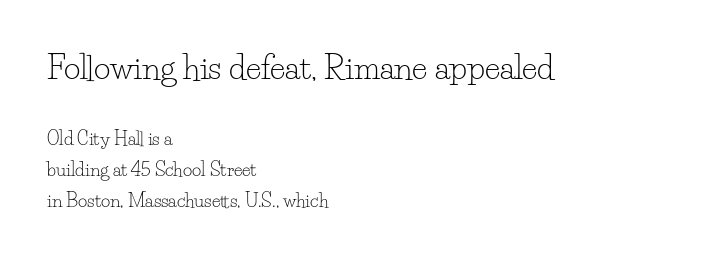
Q: Is the text bold? A: No.
Q: Is the text italic (slanted)? A: No, it is upright.
Q: Is the typeface a serif or a sans-serif typeface? A: Serif.
Q: Is the text underlined? A: No.
Q: How is the paragraph aligned? A: Left-aligned.
Q: Is the spacing between letters normal or unusually wide? A: Normal.
Q: Which block of text is set in a larger size, the first (top) or the second (bottom)? A: The first (top) one.
Q: Width (condensed, normal, or wide)? A: Normal.
Q: Stroke contrast? A: Low.
Q: x-height? A: Small.
Q: Monospaced? A: No.
